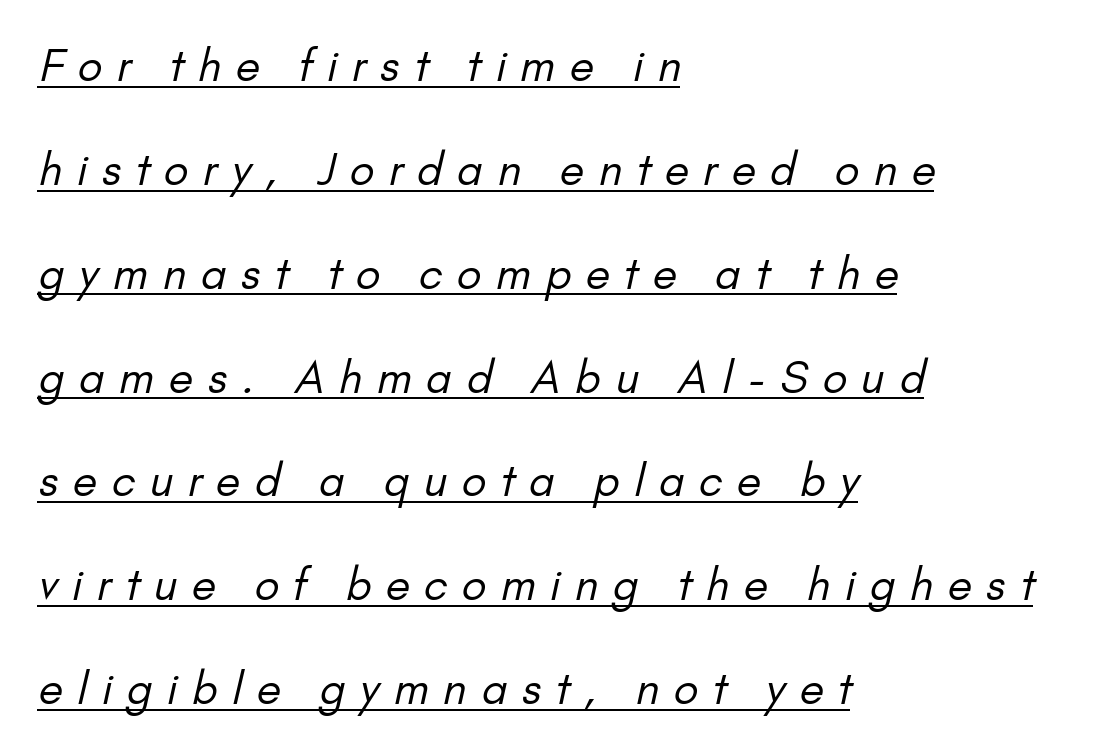
Stems and bowls with no extra thickness — not bold. The glyphs in this specimen are sans serif. Like a heading marked for emphasis, these lines bear an underscore. Widely set lines give the paragraph a tall, airy silhouette. You could only call the tracking loose — the letters float apart. These lines are set flush left with a ragged right edge.
